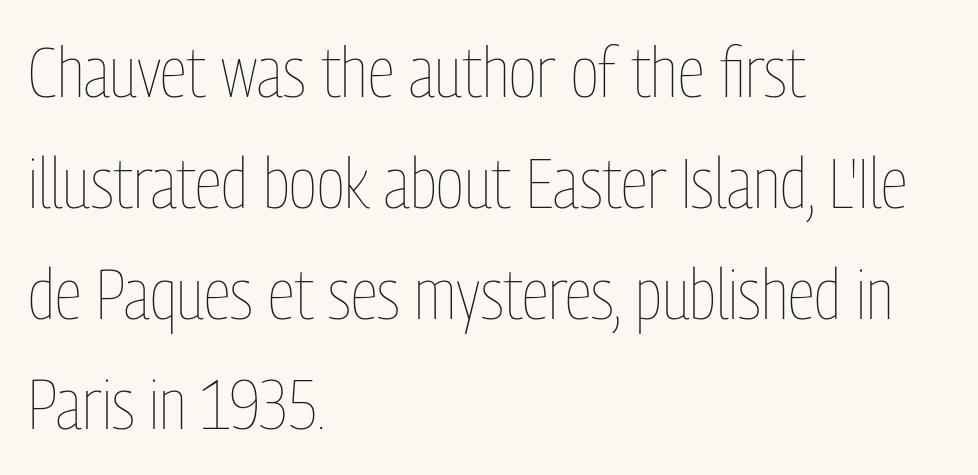
Varying glyph widths throughout — classic text-font behaviour. The lettering stays uniformly vertical, giving the passage a roman look. The passage shown stacks its lines at a standard gap. This sample uses plain, unmodified letter spacing.
